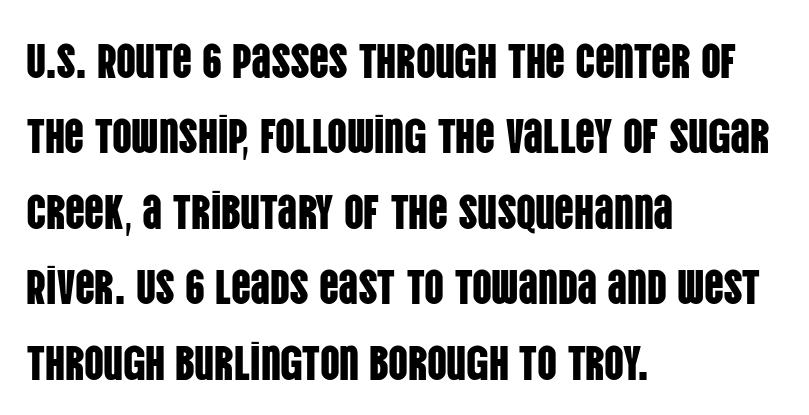
The image shows 49 px condensed sans-serif type, upright; set left-aligned, normal line spacing (1.54x), normal letter spacing, not underlined; low stroke contrast and a large x-height.
